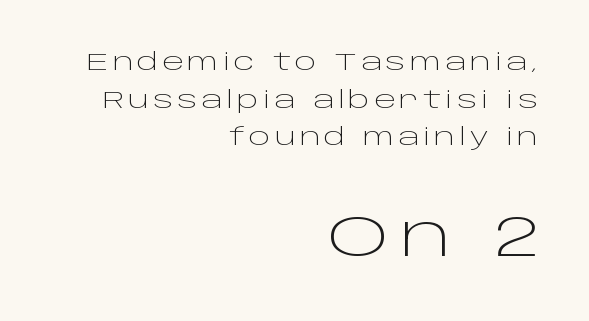
{"serif": "no", "italic": "no", "bold": "no", "weight": "light", "width": "wide", "stroke_contrast": "low", "x_height": "large", "monospaced": "no", "underline": "no", "align": "right", "line_spacing": "normal", "line_spacing_ratio": 1.64, "larger_block": "second", "size_ratio": 2.48, "glyph_px": 57}
